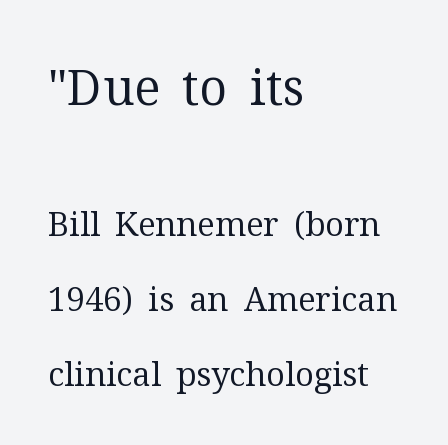
{"serif": "yes", "italic": "no", "bold": "no", "weight": "regular", "width": "normal", "stroke_contrast": "medium", "x_height": "medium", "monospaced": "no", "underline": "no", "align": "left", "line_spacing": "loose", "line_spacing_ratio": 2.27, "letter_spacing": "normal", "letter_spacing_em": 0.0, "larger_block": "first", "size_ratio": 1.48, "glyph_px": 49}
